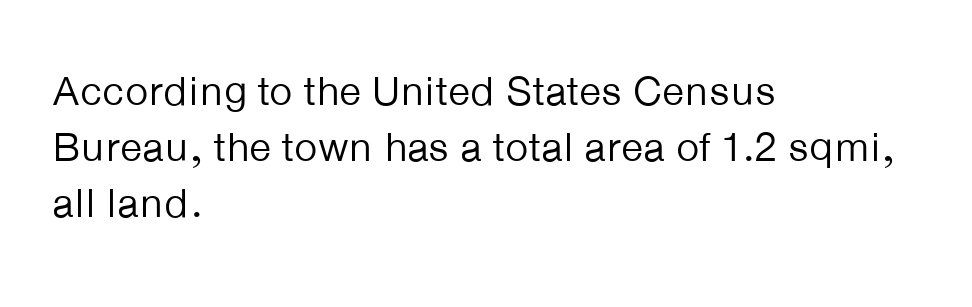
When letters stand straight like this, we call the style roman or upright. The letterforms sit at book weight or below. Note the varied advance widths — an 'i' is clearly narrower than an 'm'. The lines sit at an ordinary, default distance from one another.
